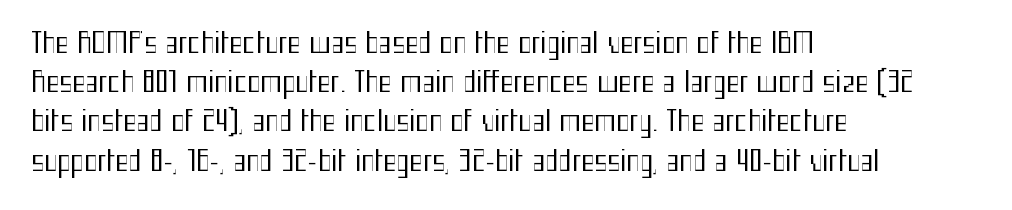
Q: Is the text bold? A: No.
Q: Is the text italic (slanted)? A: No, it is upright.
Q: Is the typeface a serif or a sans-serif typeface? A: Sans-serif.
Q: Is the text underlined? A: No.
Q: How is the paragraph aligned? A: Left-aligned.
Q: Is the spacing between letters normal or unusually wide? A: Normal.
Q: Is the spacing between lines tight, normal or loose? A: Normal.
Q: Width (condensed, normal, or wide)? A: Condensed.
Q: Stroke contrast? A: Medium.
Q: x-height? A: Medium.
Q: Monospaced? A: No.
